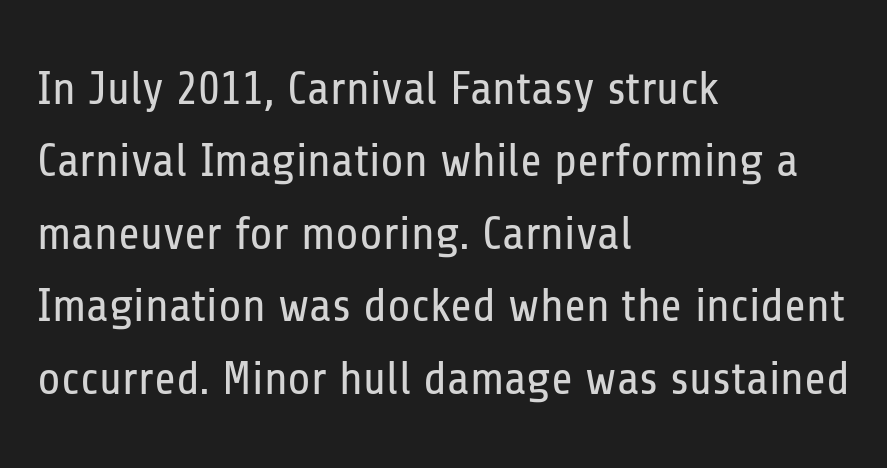
The letters stand straight up with perfectly vertical stems. No feet cap the strokes, marking this as sans-serif type. The face used here is proportionally spaced, like ordinary book or web type. What's the leading like? Ordinary, nothing unusual.
